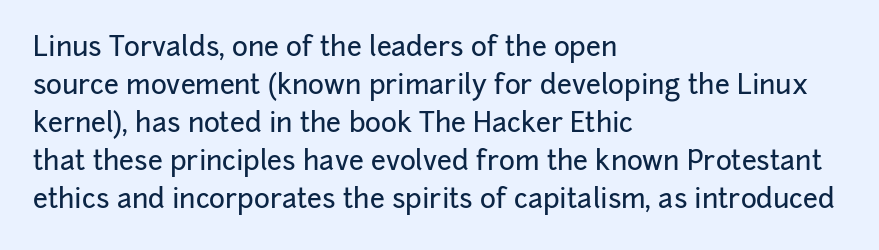
Q: Is the text italic (slanted)? A: No, it is upright.
Q: Is the text underlined? A: No.
Q: How is the paragraph aligned? A: Left-aligned.
Q: Is the spacing between letters normal or unusually wide? A: Normal.
Q: Is the spacing between lines tight, normal or loose? A: Normal.
